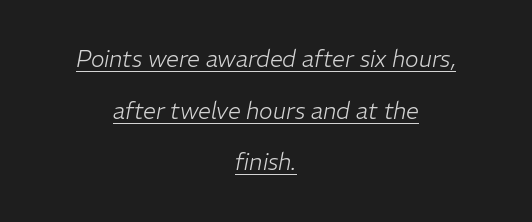
There is no visible air inserted between adjacent glyphs. Weight class: somewhere from thin through regular. The designer dialed line spacing up above the default. The compositor balanced each line on the midline. This sample uses an oblique cut, with every glyph tilted off the vertical.
